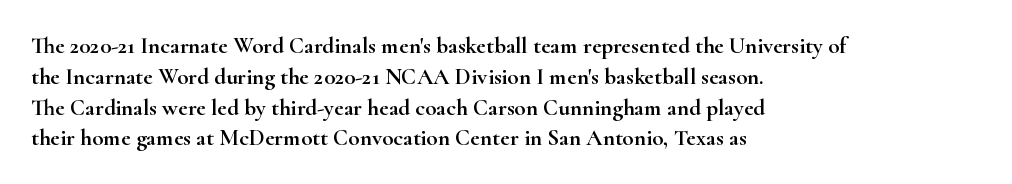
The glyphs are unaccompanied by any horizontal stroke below them. Quick note: not italic, upright. Each word holds together tightly as a unit, with standard inter-letter gaps. The paragraph shown leans on its left margin. Does the leading feel generous? No, just average.
